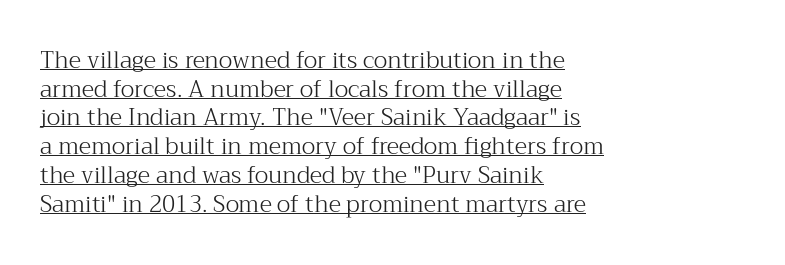
You could call the tracking neutral — neither tight nor loose. Does the lettering tilt? It doesn't — this is upright. Weight: regular or lighter. Reading down the block, your eye returns to a fixed left position each line. The glyphs are accompanied by a horizontal stroke just below them. Reading down the column, the eye jumps a familiar distance to each next line.
